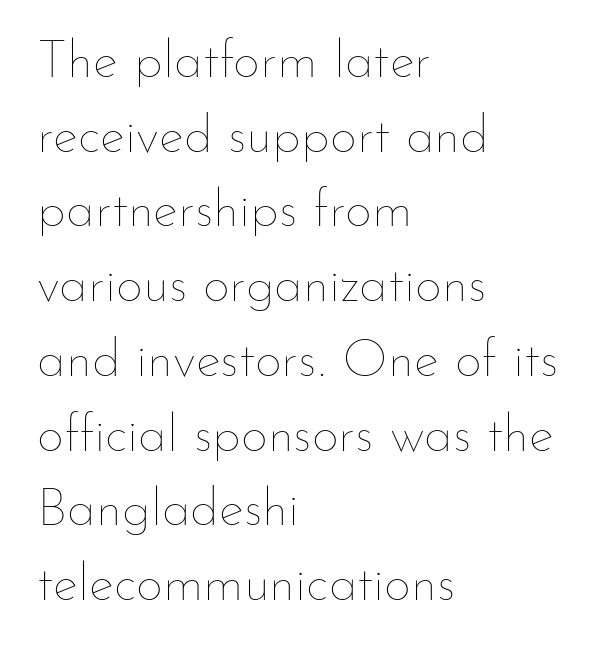
Every character sits straight up, as roman type does. The rendering uses natural spacing where letterforms have individual widths. Each stroke keeps to a modest, everyday thickness or less. This sample keeps an unexceptional amount of space between lines.
